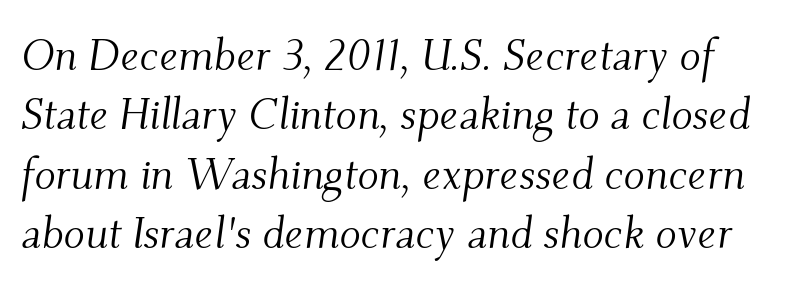
Q: Is the text bold? A: No.
Q: Is the text italic (slanted)? A: Yes, it leans right by about 9 degrees.
Q: Is the typeface a serif or a sans-serif typeface? A: Serif.
Q: Is the text underlined? A: No.
Q: Is the spacing between letters normal or unusually wide? A: Normal.
Q: Is the spacing between lines tight, normal or loose? A: Normal.
Q: Width (condensed, normal, or wide)? A: Normal.
Q: Stroke contrast? A: Medium.
Q: x-height? A: Small.
Q: Monospaced? A: No.
